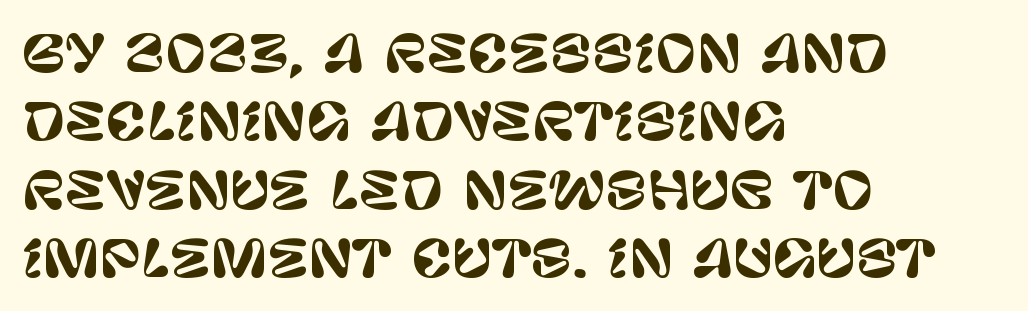
The image shows 50 px sans-serif type; set left-aligned, normal line spacing (1.37x), normal letter spacing, not underlined; low stroke contrast and a large x-height.
